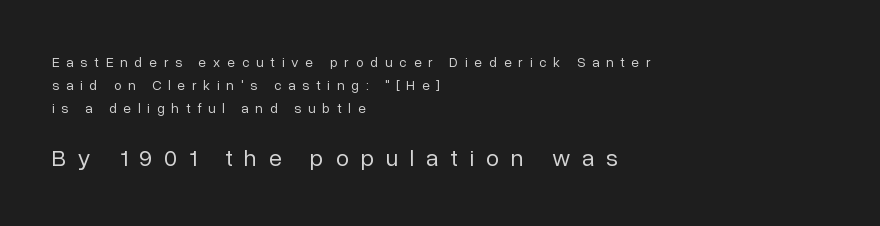
The image shows 24 px text type, upright; set left-aligned, normal line spacing (1.65x), unusually wide letter spacing (+0.49 em), not underlined; the second (bottom) block is 1.71x larger.
